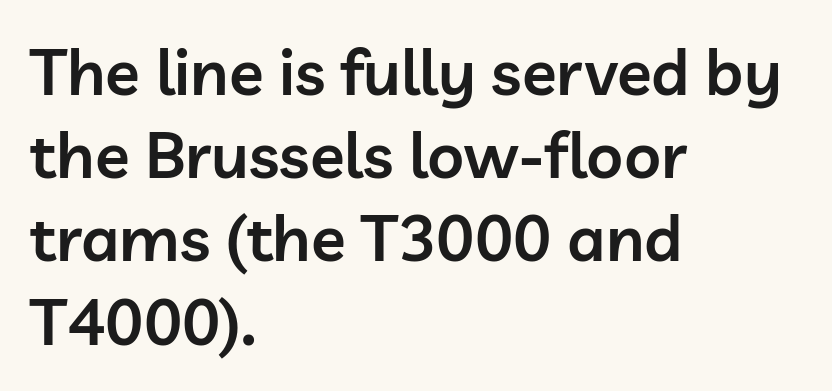
The image shows 64 px semibold sans-serif type, upright; set left-aligned, normal line spacing (1.3x), normal letter spacing, not underlined; low stroke contrast and a medium x-height.
